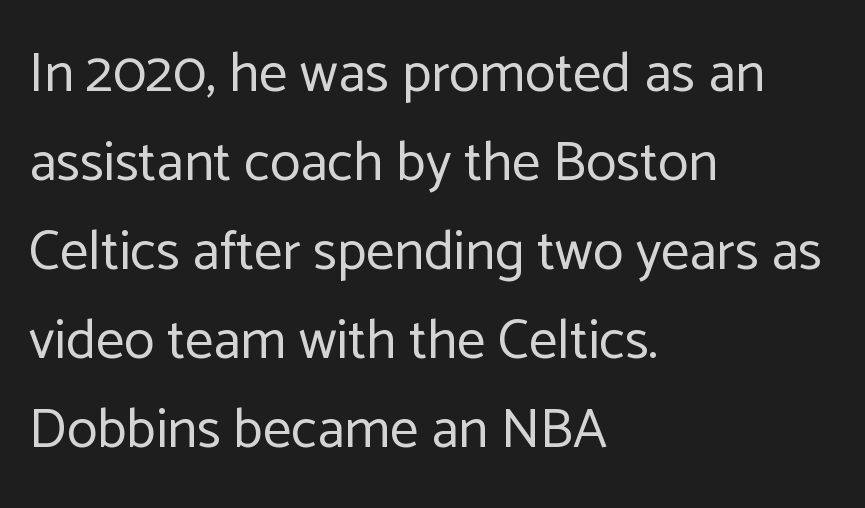
The image shows 56 px regular-weight sans-serif type, upright; set left-aligned, normal line spacing (1.59x), normal letter spacing, not underlined; low stroke contrast and a medium x-height.
